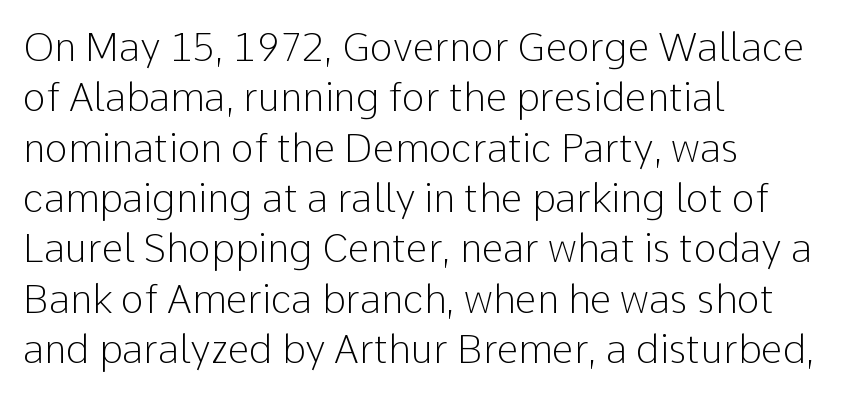
The image shows 39 px light sans-serif type, upright; set left-aligned, normal line spacing (1.29x), normal letter spacing, not underlined; low stroke contrast and a medium x-height.
